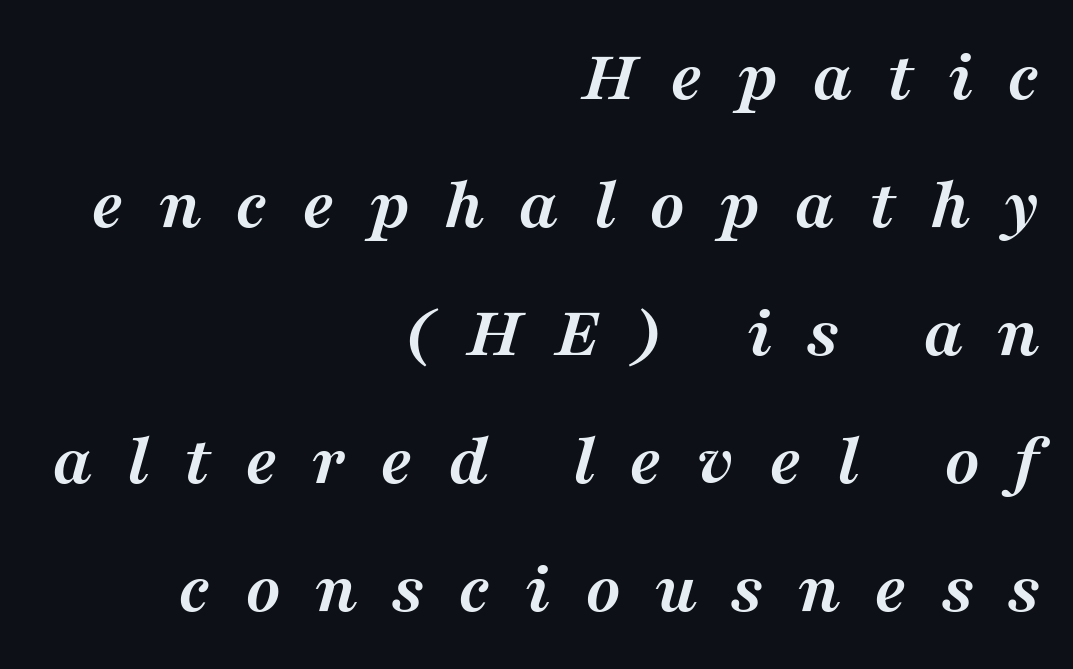
Someone cranked the tracking dial way up on this one. Type style note: has serifs. Which margin do the lines hug? The right one — the left edge is uneven. These lines were composed using italics.
